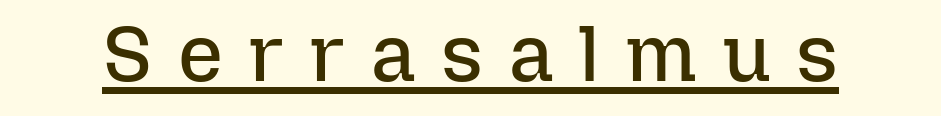
The image shows 79 px regular-weight type, upright; set unusually wide letter spacing (+0.33 em), underlined; low stroke contrast and a medium x-height.
